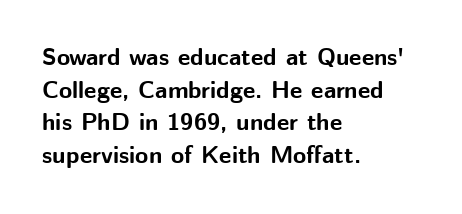
The rendering uses a moderate line-height, typical for paragraphs. The typography opts for an upright posture over an oblique one. Each word holds together tightly as a unit, with standard inter-letter gaps. Left-aligned paragraph, ragged on the right. The sample has been set heavy, in full bold. The string is rendered with underlining switched off.
